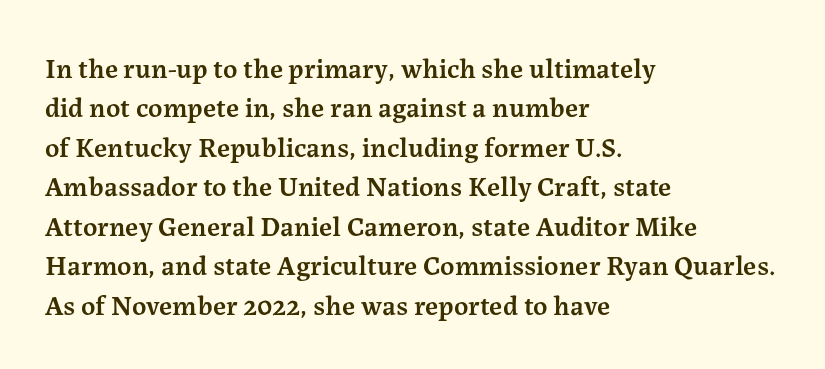
The image shows 28 px semibold serif type, upright; set left-aligned, normal line spacing (1.41x), normal letter spacing, not underlined; medium stroke contrast and a medium x-height.
